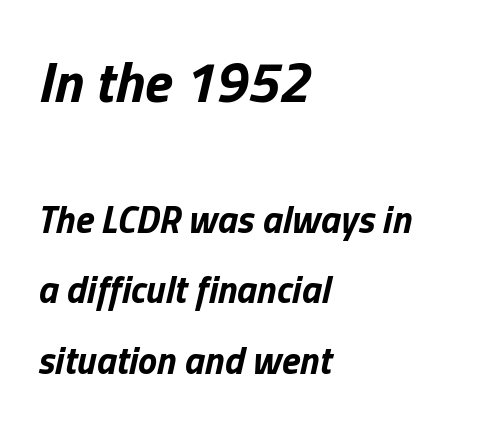
{"italic": "yes", "lean": "right", "slant_degrees": 13, "bold": "yes", "weight": "bold", "width": "normal", "stroke_contrast": "low", "x_height": "medium", "monospaced": "no", "underline": "no", "align": "left", "line_spacing_ratio": 1.86, "letter_spacing": "normal", "letter_spacing_em": 0.0, "larger_block": "first", "size_ratio": 1.5, "glyph_px": 57}
